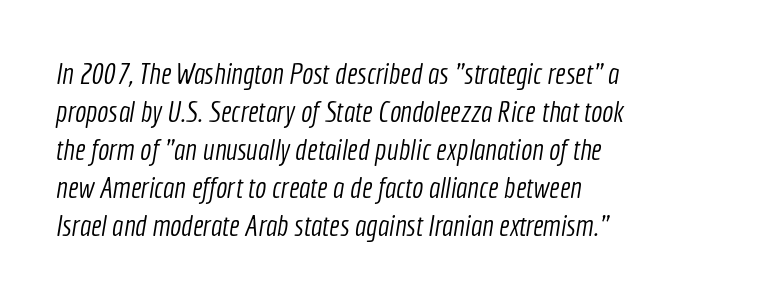
The image shows 30 px light, condensed sans-serif type; set left-aligned, normal line spacing (1.27x), normal letter spacing, not underlined; a medium x-height.
